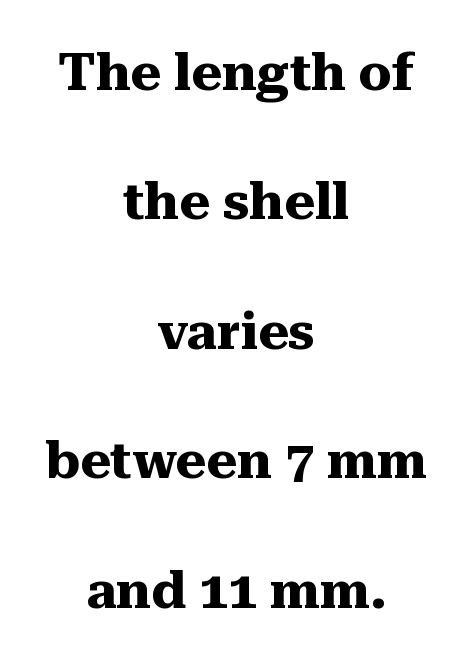
{"serif": "yes", "italic": "no", "bold": "yes", "weight": "heavy", "width": "normal", "stroke_contrast": "medium", "x_height": "medium", "monospaced": "no", "underline": "no", "align": "center", "line_spacing": "loose", "line_spacing_ratio": 2.49, "letter_spacing": "normal", "letter_spacing_em": 0.0, "glyph_px": 52}
